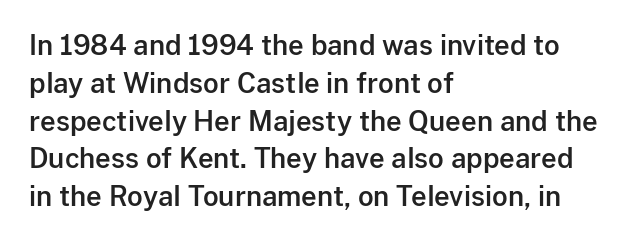
Q: Is the text italic (slanted)? A: No, it is upright.
Q: Is the text underlined? A: No.
Q: How is the paragraph aligned? A: Left-aligned.
Q: Is the spacing between letters normal or unusually wide? A: Normal.
Q: Is the spacing between lines tight, normal or loose? A: Normal.
